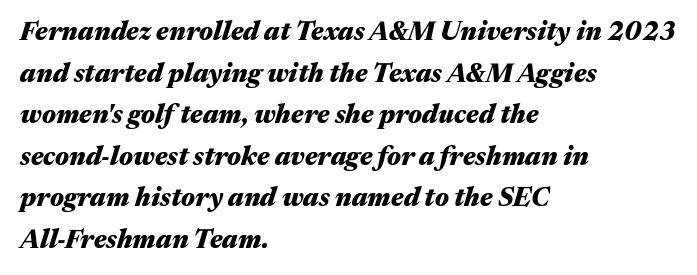
The image shows 26 px bold type, italic (leaning right); set left-aligned, normal line spacing (1.6x), normal letter spacing, not underlined.
